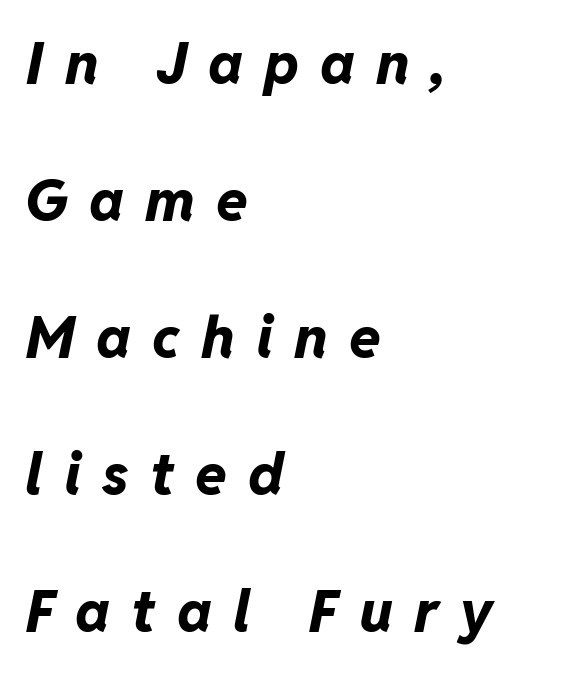
Q: Is the text bold? A: Yes.
Q: Is the text italic (slanted)? A: Yes, it leans right by about 11 degrees.
Q: Is the text underlined? A: No.
Q: How is the paragraph aligned? A: Left-aligned.
Q: Is the spacing between letters normal or unusually wide? A: Unusually wide.
Q: Is the spacing between lines tight, normal or loose? A: Loose.
Q: Width (condensed, normal, or wide)? A: Normal.
Q: Stroke contrast? A: Low.
Q: x-height? A: Medium.
Q: Monospaced? A: No.
